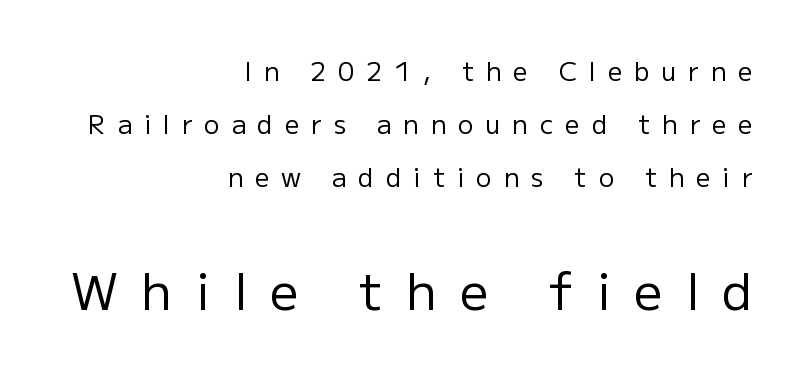
The image shows 51 px regular-weight sans-serif type, upright; set right-aligned, loose line spacing (2.04x), unusually wide letter spacing (+0.45 em), not underlined; the second (bottom) block is 1.96x larger; low stroke contrast and a medium x-height.
